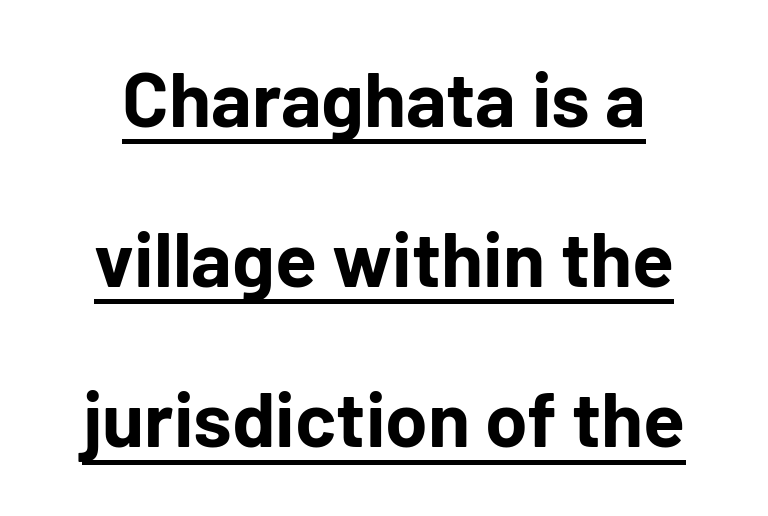
Q: Is the text bold? A: Yes.
Q: Is the text italic (slanted)? A: No, it is upright.
Q: Is the typeface a serif or a sans-serif typeface? A: Sans-serif.
Q: Is the text underlined? A: Yes.
Q: Is the spacing between letters normal or unusually wide? A: Normal.
Q: Is the spacing between lines tight, normal or loose? A: Loose.
Q: Width (condensed, normal, or wide)? A: Normal.
Q: Stroke contrast? A: Low.
Q: x-height? A: Medium.
Q: Monospaced? A: No.
